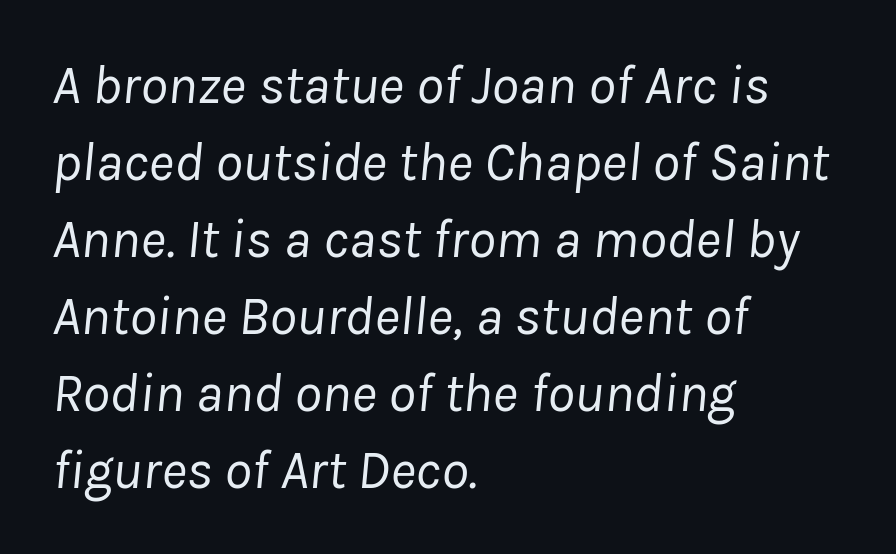
The image shows 55 px regular-weight type, italic (leaning right); set left-aligned, normal line spacing (1.4x), normal letter spacing, not underlined; low stroke contrast and a medium x-height.
